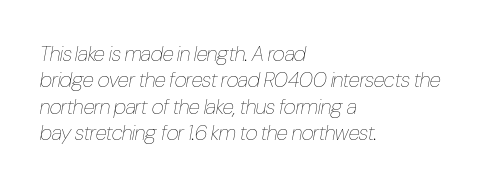
The image shows 21 px text type, italic (leaning right); set left-aligned, normal line spacing (1.26x), normal letter spacing, not underlined.
